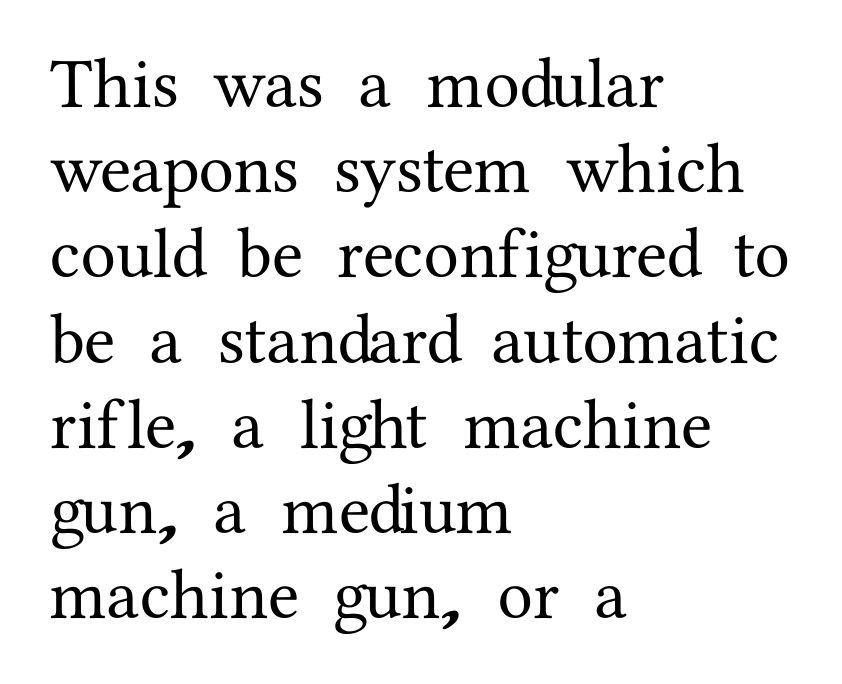
Character widths vary here, with narrow letters taking less room than wide ones. Note: serifs present on the glyphs. Tall strokes in this sample are plumb rather than angled. Words appear dense and cohesive because spacing is normal. The rag falls on the right side of this text block. The specimen omits any rule beneath the text block's lines.
